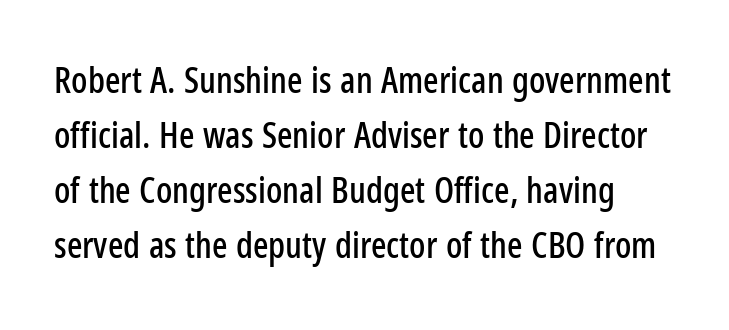
Q: Is the text italic (slanted)? A: No, it is upright.
Q: Is the typeface a serif or a sans-serif typeface? A: Sans-serif.
Q: Is the text underlined? A: No.
Q: Is the spacing between letters normal or unusually wide? A: Normal.
Q: Is the spacing between lines tight, normal or loose? A: Normal.
Q: Width (condensed, normal, or wide)? A: Condensed.
Q: Stroke contrast? A: Low.
Q: x-height? A: Medium.
Q: Monospaced? A: No.
